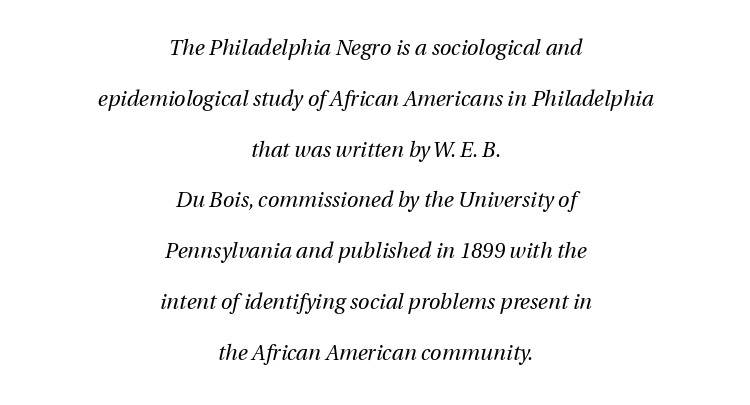
The image shows 21 px text type, italic (leaning right); set centered, loose line spacing (2.42x), normal letter spacing, not underlined.
